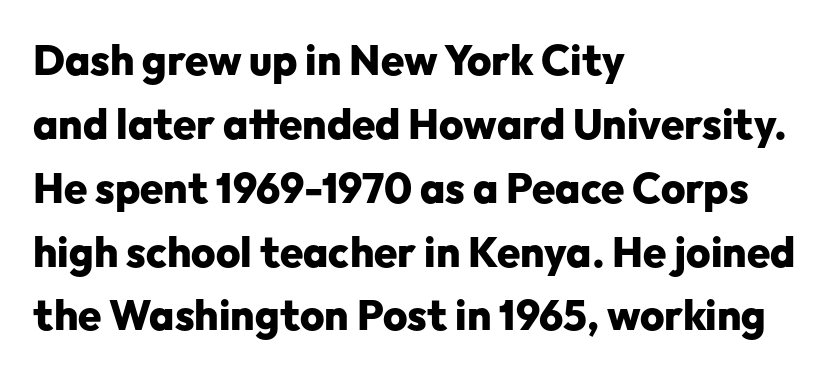
Q: Is the text bold? A: Yes.
Q: Is the text italic (slanted)? A: No, it is upright.
Q: Is the typeface a serif or a sans-serif typeface? A: Sans-serif.
Q: Is the text underlined? A: No.
Q: How is the paragraph aligned? A: Left-aligned.
Q: Is the spacing between letters normal or unusually wide? A: Normal.
Q: Is the spacing between lines tight, normal or loose? A: Normal.
Q: Width (condensed, normal, or wide)? A: Normal.
Q: Stroke contrast? A: Low.
Q: x-height? A: Medium.
Q: Monospaced? A: No.
